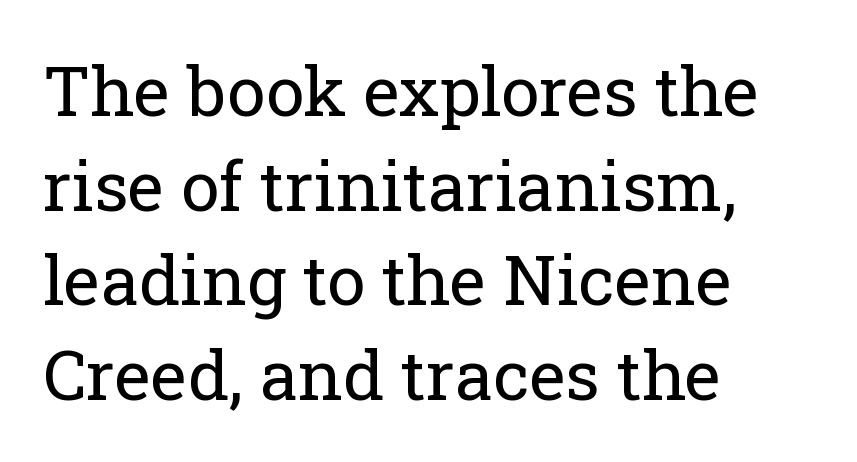
Whoever set this chose a conventional vertical rhythm. Serifs: yes, visible at the terminals of the letterforms. How are the letters spaced? Ordinarily, with no added tracking. Lines of text with bare space underneath. A roman cut, with each character standing at attention.
